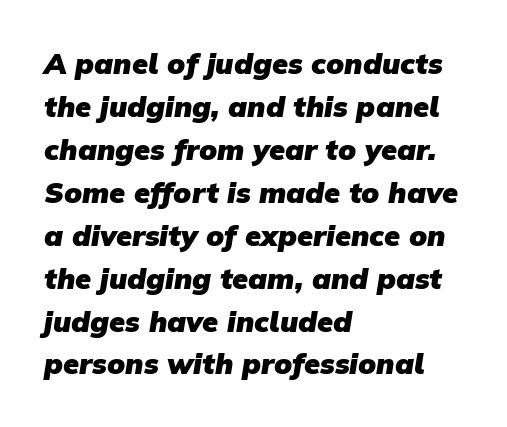
Q: Is the text bold? A: Yes.
Q: Is the typeface a serif or a sans-serif typeface? A: Sans-serif.
Q: Is the text underlined? A: No.
Q: How is the paragraph aligned? A: Left-aligned.
Q: Is the spacing between letters normal or unusually wide? A: Normal.
Q: Is the spacing between lines tight, normal or loose? A: Normal.
Q: Width (condensed, normal, or wide)? A: Normal.
Q: Stroke contrast? A: Low.
Q: x-height? A: Medium.
Q: Monospaced? A: No.
